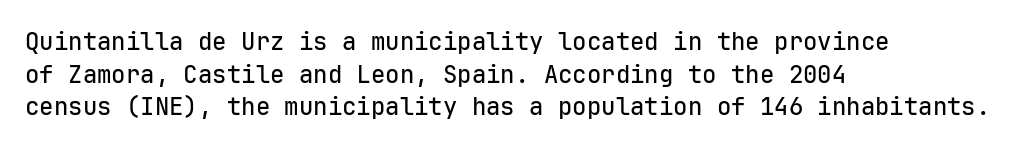
The image shows 24 px text type, upright; set left-aligned, normal line spacing (1.36x), normal letter spacing, not underlined.
